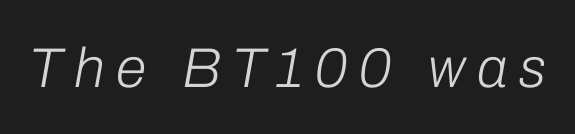
{"italic": "yes", "lean": "right", "slant_degrees": 10, "bold": "no", "weight": "light", "width": "normal", "stroke_contrast": "low", "x_height": "medium", "monospaced": "no", "underline": "no", "letter_spacing": "wide", "letter_spacing_em": 0.21, "glyph_px": 56}
